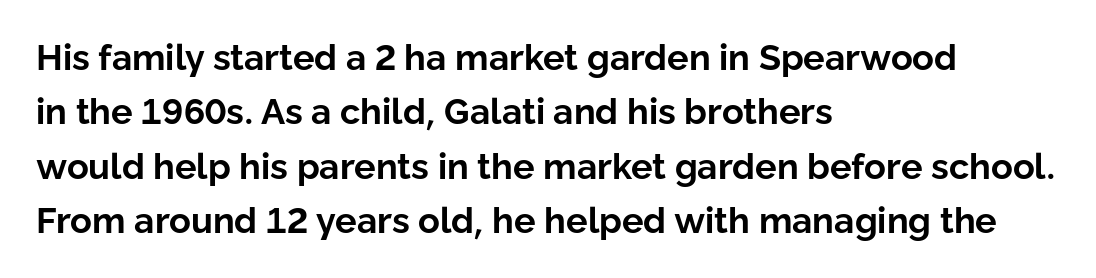
Nope, no serifs anywhere on these letters. Descenders hang freely into open space. The face used here is proportionally spaced, like ordinary book or web type. Compared with a centered layout, this one pins lines to the left instead. Vertically, the passage feels balanced, rows spaced as you'd expect.
